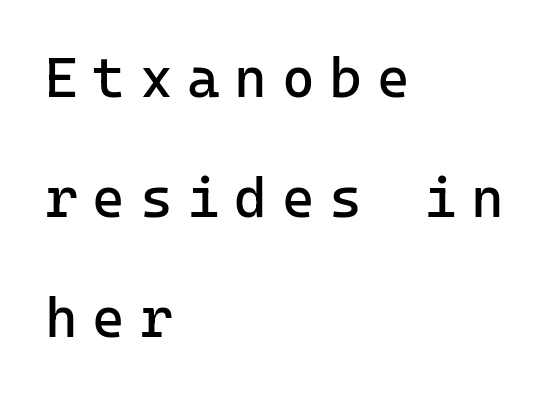
Which margin do the lines hug? The left one — the right edge is uneven. Type style note: lacks serifs. Descender tails drop into unmarked territory. Line spacing here is loose. Do the characters align in a grid? Yes, the font is monospaced. If you drew a line through each stem, it would be perfectly vertical.
